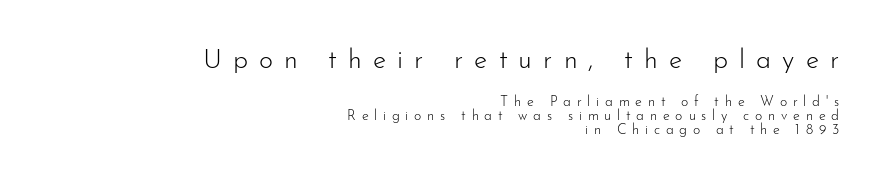
The leading is snug, giving the passage a crowded texture. Spacing between characters has been opened up far beyond the box default. The characters are drawn with everyday or finer stroke widths. Large over small — that's the arrangement of the two blocks here. Upright lettering throughout. In CSS terms this would be text-align: right.
